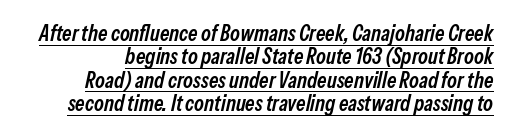
{"italic": "yes", "lean": "right", "slant_degrees": 13, "bold": "semi", "underline": "yes", "line_spacing": "tight", "line_spacing_ratio": 1.06, "letter_spacing": "normal", "letter_spacing_em": 0.0, "glyph_px": 22}
